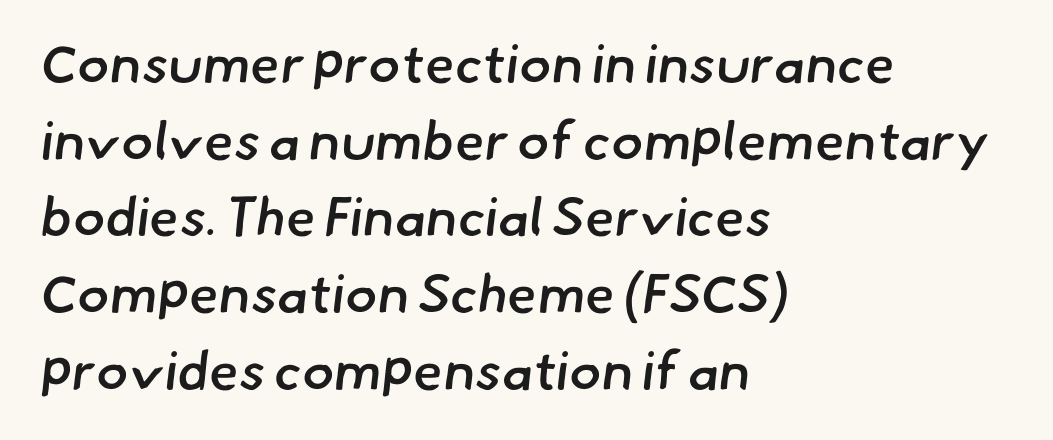
Typographic density is moderately raised because the face is semibold. Serifs: no, the terminals of the letterforms are clean. Varying glyph widths throughout — classic text-font behaviour. The paragraph shown leans on its left margin. One glance says typical: line gaps are just what's usual.
